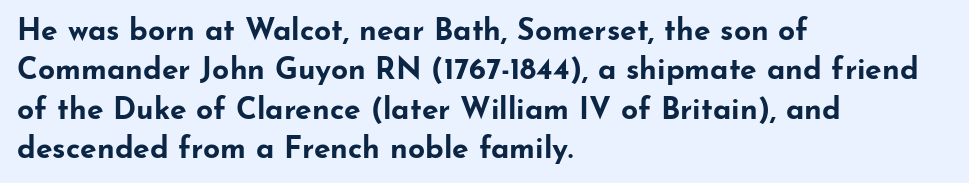
This sample uses a sans-serif face. Each letter keeps its own natural width here, so spacing adapts to shape. Here the glyphs are tracked normally, forming tight word shapes. Honestly, there is no underline to notice here at all. No italicization has been applied; the sample stays upright.
